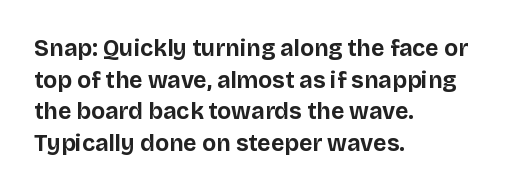
{"italic": "no", "bold": "yes", "underline": "no", "align": "left", "line_spacing": "normal", "line_spacing_ratio": 1.38, "letter_spacing": "normal", "letter_spacing_em": 0.0, "glyph_px": 23}
